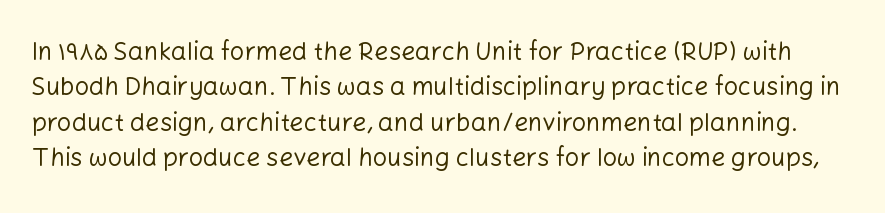
Q: Is the text bold? A: No.
Q: Is the text italic (slanted)? A: No, it is upright.
Q: Is the text underlined? A: No.
Q: Is the spacing between letters normal or unusually wide? A: Normal.
Q: Is the spacing between lines tight, normal or loose? A: Normal.
